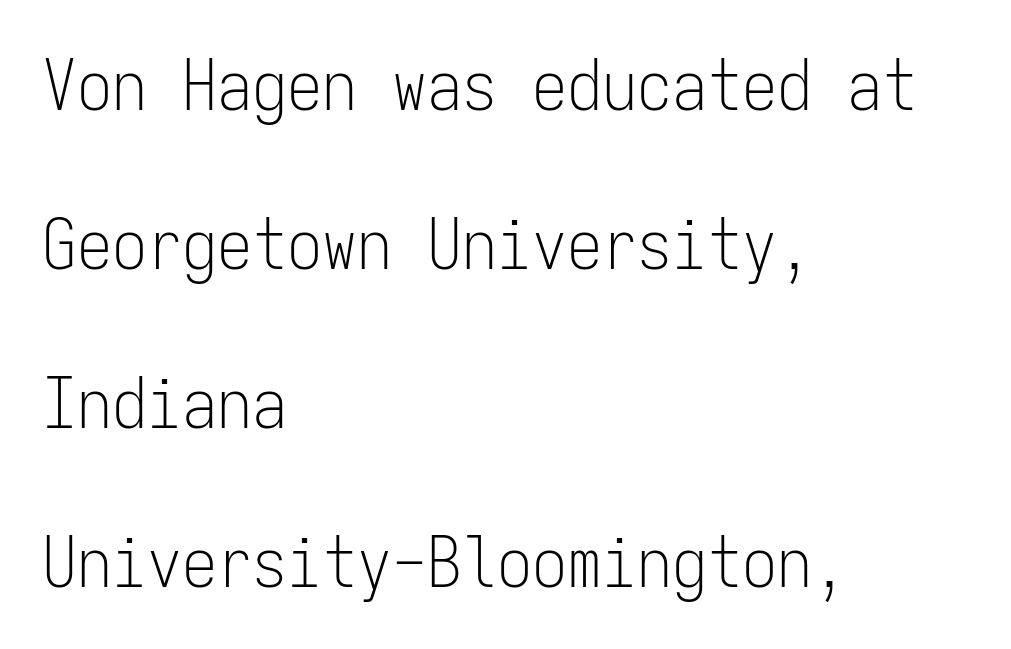
The image shows 70 px light, condensed sans-serif type, upright, monospaced; set left-aligned, loose line spacing (2.27x), normal letter spacing, not underlined; low stroke contrast and a medium x-height.
